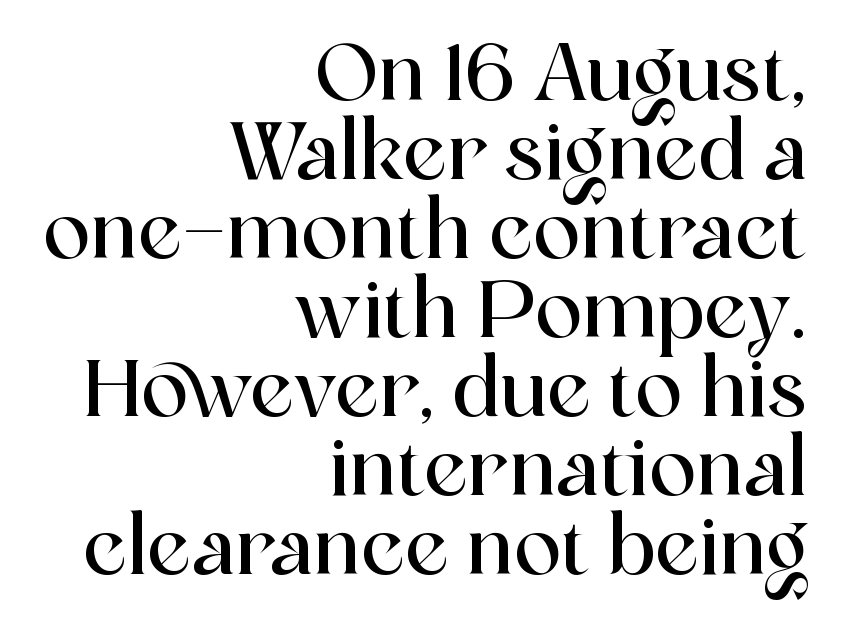
Q: Is the text italic (slanted)? A: No, it is upright.
Q: Is the typeface a serif or a sans-serif typeface? A: Serif.
Q: Is the text underlined? A: No.
Q: How is the paragraph aligned? A: Right-aligned.
Q: Is the spacing between letters normal or unusually wide? A: Normal.
Q: Is the spacing between lines tight, normal or loose? A: Tight.
Q: Width (condensed, normal, or wide)? A: Normal.
Q: x-height? A: Medium.
Q: Monospaced? A: No.
